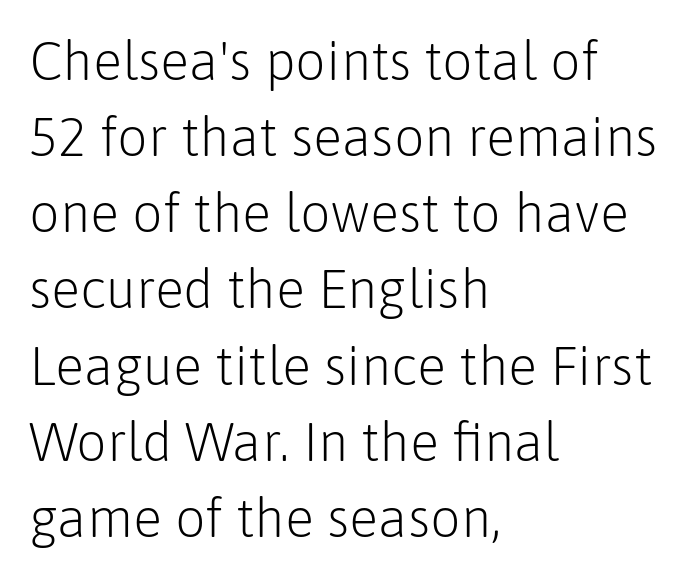
Q: Is the text bold? A: No.
Q: Is the text italic (slanted)? A: No, it is upright.
Q: Is the typeface a serif or a sans-serif typeface? A: Sans-serif.
Q: Is the text underlined? A: No.
Q: How is the paragraph aligned? A: Left-aligned.
Q: Is the spacing between letters normal or unusually wide? A: Normal.
Q: Is the spacing between lines tight, normal or loose? A: Normal.
Q: Width (condensed, normal, or wide)? A: Normal.
Q: Stroke contrast? A: Low.
Q: x-height? A: Medium.
Q: Monospaced? A: No.
